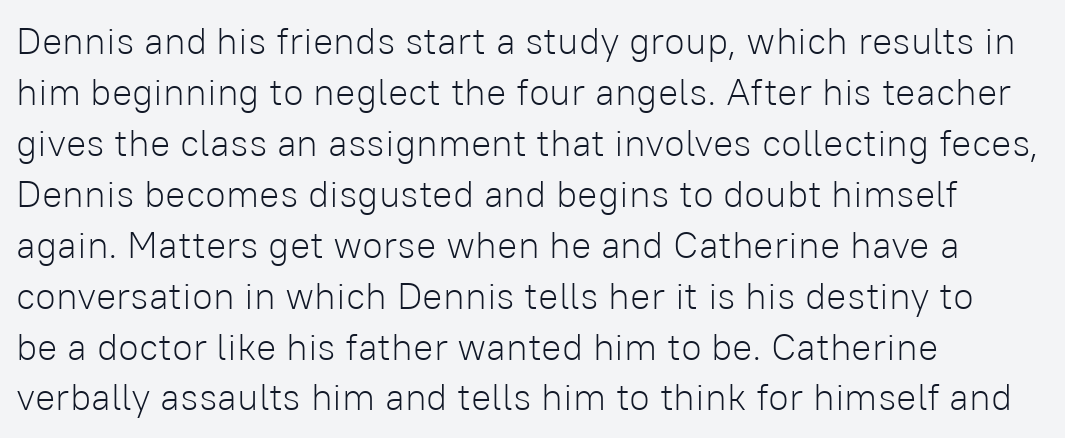
This rendering features lettering with no underline. A typesetter would call this proportional, since set widths differ per character. Check where the strokes stop: nothing finishes them off — pure sans. Typeset ragged right — the left edge is the straight one. In terms of leading, this rendering sits right in the middle. The strokes are not fattened; the text isn't bold.
